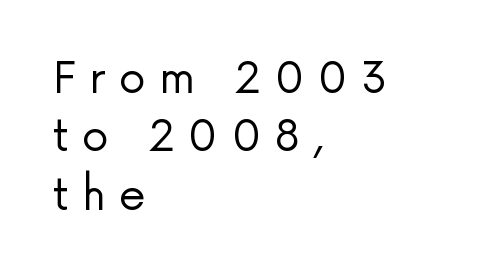
A typesetter would call this proportional, since set widths differ per character. Line beginnings align vertically; line endings do not. Characters remain perfectly vertical along every line. Honestly, the row spacing looks completely unremarkable. The specimen omits any rule beneath the text block's lines.
